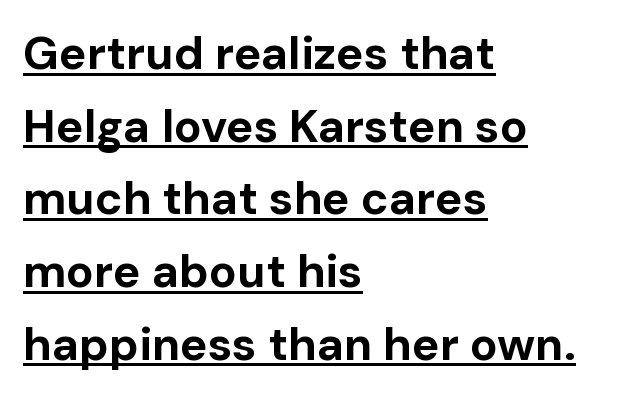
The rendered words wear a rule along their underside. These lines carry a lot of weight — the face is fully bold. If you drew a line through each stem, it would be perfectly vertical. Stroke terminals: plain, sans-serif.
